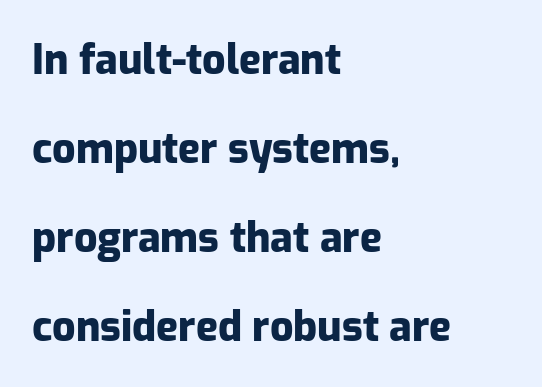
This is heavy type, rendered in bold. The words here are not underlined. A typesetter would call this leading open, well beyond the default. No extra tracking has been applied to these lines.
